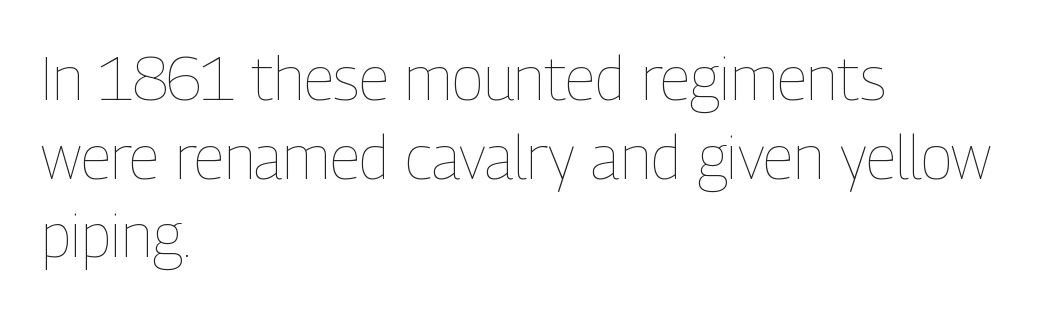
Decoration check: the copy has no underline. The letters advance in unequal steps, a hallmark of proportional type. No extra ink here — the face is not bold. The lines in this sample share a left origin and differ only in where they stop.
